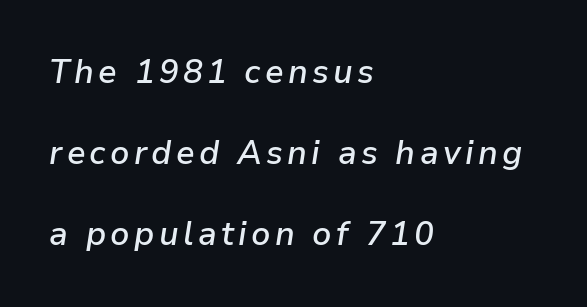
{"italic": "yes", "lean": "right", "slant_degrees": 9, "bold": "semi", "weight": "semibold", "width": "normal", "stroke_contrast": "low", "x_height": "medium", "monospaced": "no", "underline": "no", "align": "left", "line_spacing": "loose", "line_spacing_ratio": 2.46, "glyph_px": 33}
